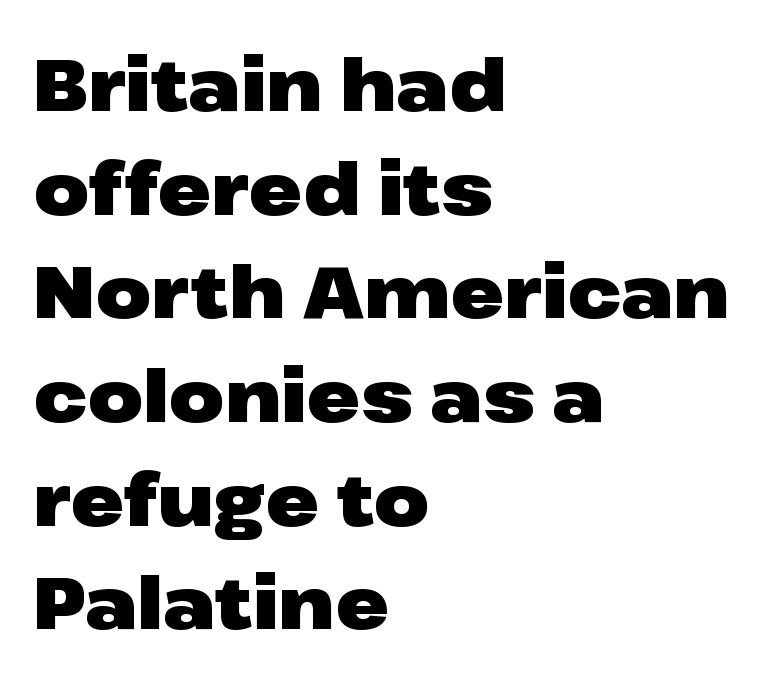
Q: Is the text bold? A: Yes.
Q: Is the text italic (slanted)? A: No, it is upright.
Q: Is the typeface a serif or a sans-serif typeface? A: Sans-serif.
Q: Is the text underlined? A: No.
Q: How is the paragraph aligned? A: Left-aligned.
Q: Is the spacing between letters normal or unusually wide? A: Normal.
Q: Is the spacing between lines tight, normal or loose? A: Normal.
Q: Width (condensed, normal, or wide)? A: Wide.
Q: Stroke contrast? A: Low.
Q: x-height? A: Medium.
Q: Monospaced? A: No.
